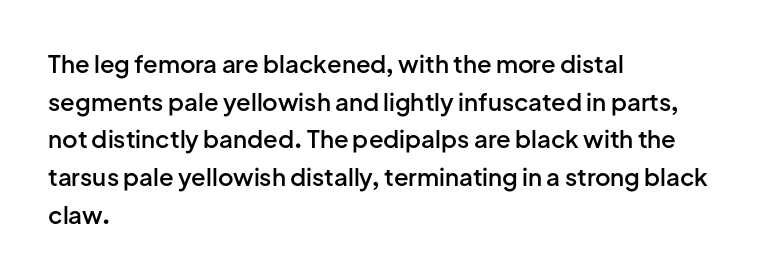
{"italic": "no", "bold": "semi", "underline": "no", "align": "left", "line_spacing": "normal", "line_spacing_ratio": 1.57, "letter_spacing": "normal", "letter_spacing_em": 0.0, "glyph_px": 24}
